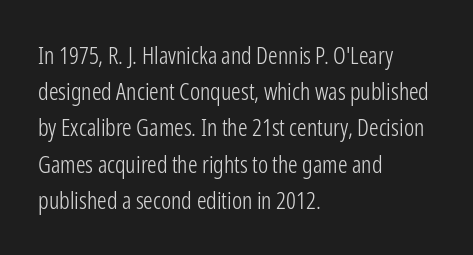
{"italic": "no", "bold": "no", "underline": "no", "align": "left", "line_spacing": "normal", "line_spacing_ratio": 1.51, "letter_spacing": "normal", "letter_spacing_em": 0.0, "glyph_px": 24}
